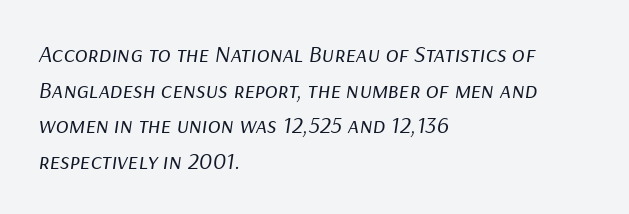
The image shows 24 px text type, italic (leaning right); set left-aligned, normal line spacing (1.48x), normal letter spacing, not underlined.
